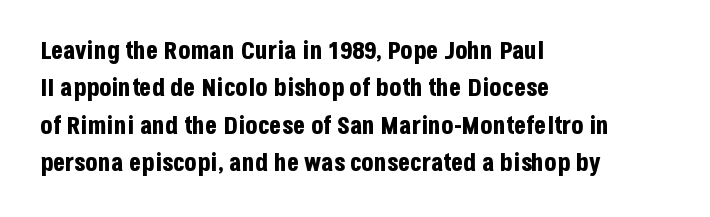
The image shows 25 px bold type, upright; set left-aligned, normal line spacing (1.5x), normal letter spacing, not underlined.
